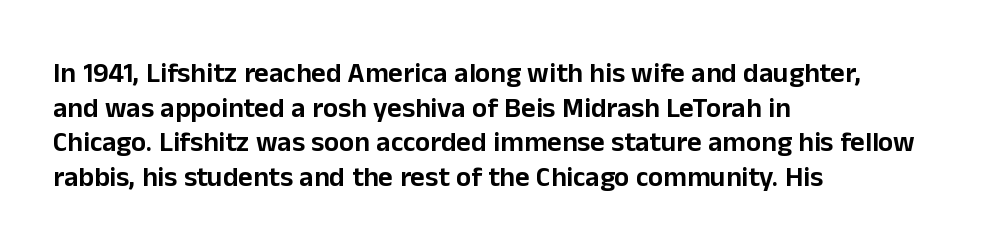
{"serif": "no", "italic": "no", "width": "normal", "stroke_contrast": "low", "x_height": "medium", "monospaced": "no", "underline": "no", "align": "left", "line_spacing_ratio": 1.24, "letter_spacing": "normal", "letter_spacing_em": 0.0, "glyph_px": 28}
